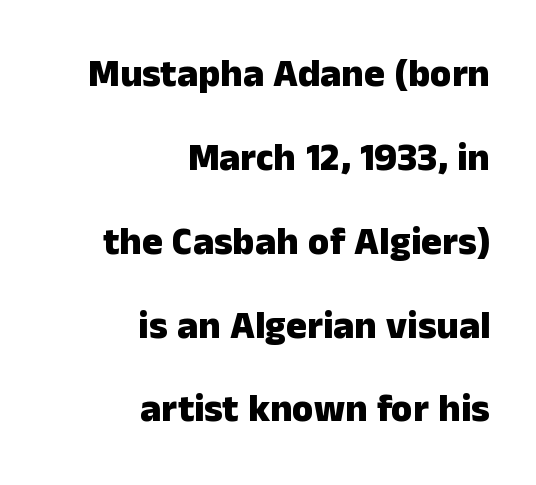
{"serif": "no", "italic": "no", "bold": "yes", "weight": "heavy", "width": "normal", "stroke_contrast": "low", "x_height": "medium", "monospaced": "no", "underline": "no", "align": "right", "line_spacing": "loose", "line_spacing_ratio": 2.15, "letter_spacing": "normal", "letter_spacing_em": 0.0, "glyph_px": 39}
